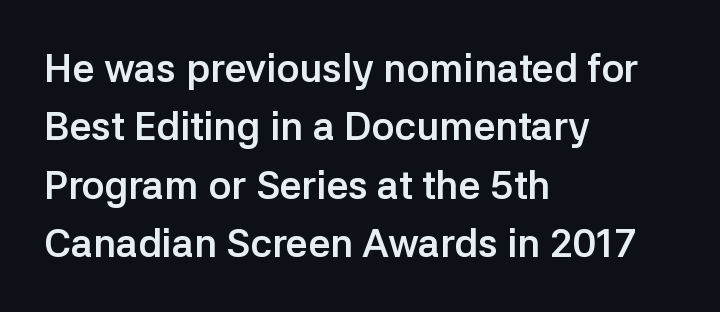
Q: Is the text bold? A: Yes.
Q: Is the text italic (slanted)? A: No, it is upright.
Q: Is the typeface a serif or a sans-serif typeface? A: Sans-serif.
Q: Is the text underlined? A: No.
Q: How is the paragraph aligned? A: Left-aligned.
Q: Is the spacing between letters normal or unusually wide? A: Normal.
Q: Is the spacing between lines tight, normal or loose? A: Normal.
Q: Width (condensed, normal, or wide)? A: Normal.
Q: Stroke contrast? A: Low.
Q: x-height? A: Medium.
Q: Monospaced? A: No.
